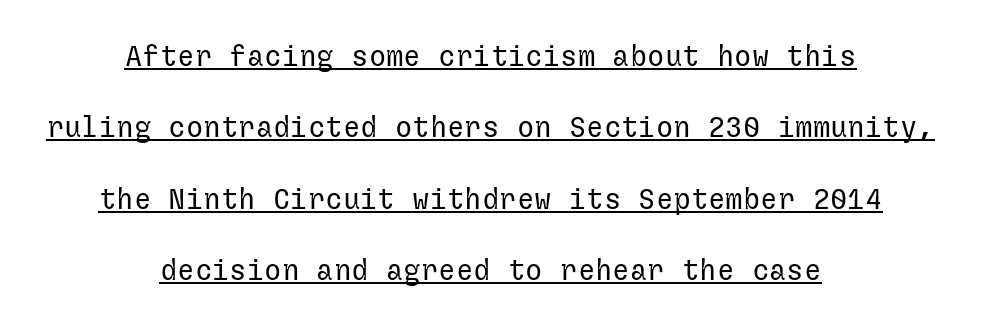
Horizontally, the lines are justified to the midpoint only. Typographically, this falls in the sans-serif category. Does extra space separate the letters? No, they use regular spacing. Vertical spacing — loose. In terms of posture, this sample is upright. A light-to-regular cut is what we see here.
